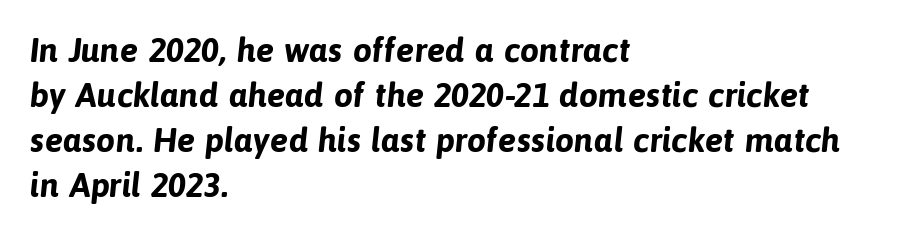
{"serif": "no", "bold": "yes", "weight": "bold", "width": "normal", "stroke_contrast": "low", "x_height": "medium", "monospaced": "no", "underline": "no", "align": "left", "line_spacing": "normal", "line_spacing_ratio": 1.32, "letter_spacing": "normal", "letter_spacing_em": 0.0, "glyph_px": 34}
